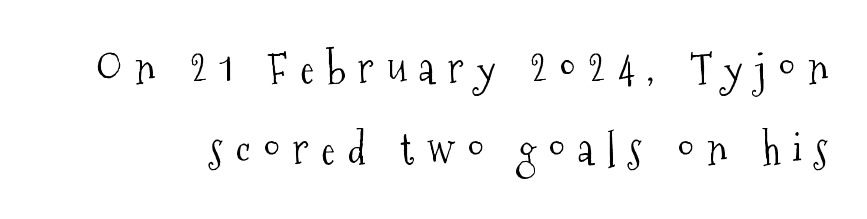
The image shows 42 px light, condensed serif type, upright; set loose line spacing (1.94x), unusually wide letter spacing (+0.3 em), not underlined; medium stroke contrast and a medium x-height.
